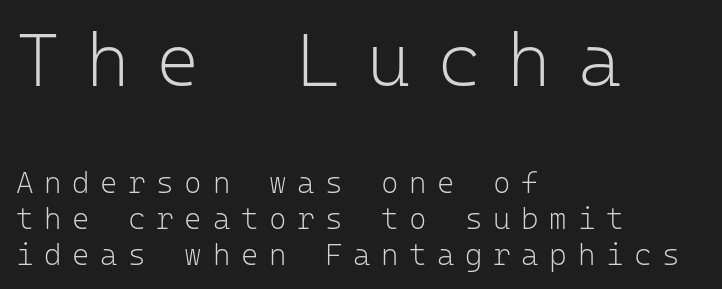
{"serif": "no", "italic": "no", "bold": "no", "weight": "light", "width": "normal", "stroke_contrast": "low", "x_height": "medium", "monospaced": "yes", "underline": "no", "align": "left", "line_spacing_ratio": 1.19, "letter_spacing": "wide", "letter_spacing_em": 0.35, "larger_block": "first", "size_ratio": 2.5, "glyph_px": 75}
